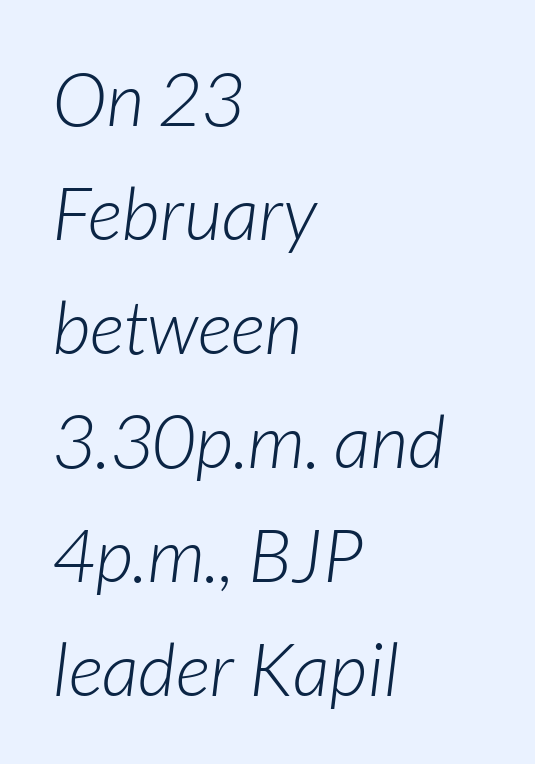
Each letter keeps its own natural width here, so spacing adapts to shape. Observe the ordinary spacing: letters are neighbours, not strangers. A typesetter would call this leading conventional body-copy spacing. Compared with a typical body face, this is equally light or lighter still. Typeset ragged right — the left edge is the straight one. Italic? Definitely — the glyphs are oblique.
